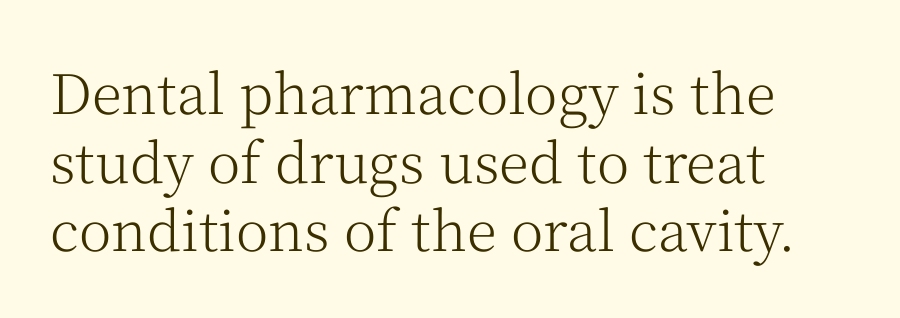
This rendering employs a face with finishing strokes, i.e., a serif. Character widths vary here, with narrow letters taking less room than wide ones. The letterforms sit shoulder to shoulder at normal distance. The typesetter chose a ragged-right arrangement here.
